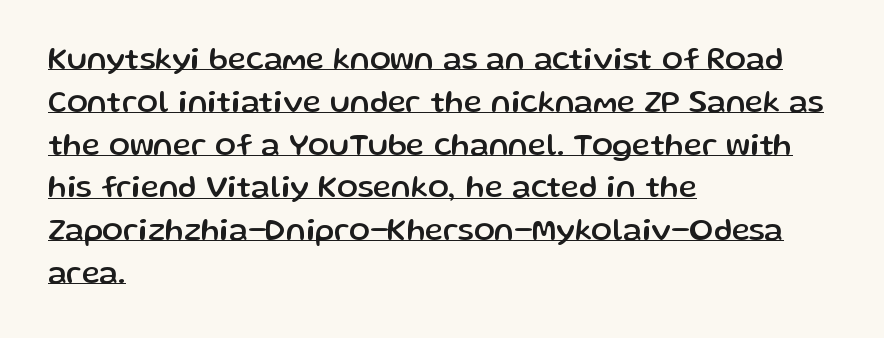
The image shows 31 px sans-serif type, upright; set left-aligned, normal line spacing (1.38x), normal letter spacing, underlined; low stroke contrast and a medium x-height.
